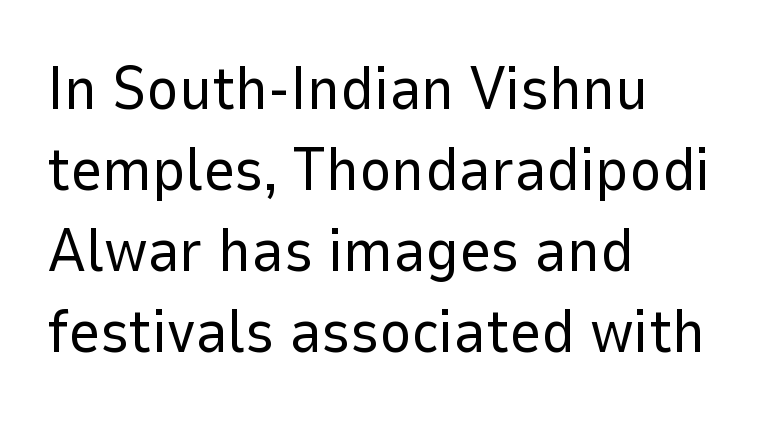
The image shows 61 px regular-weight sans-serif type, upright; set left-aligned, normal line spacing (1.33x), normal letter spacing, not underlined; low stroke contrast and a medium x-height.
